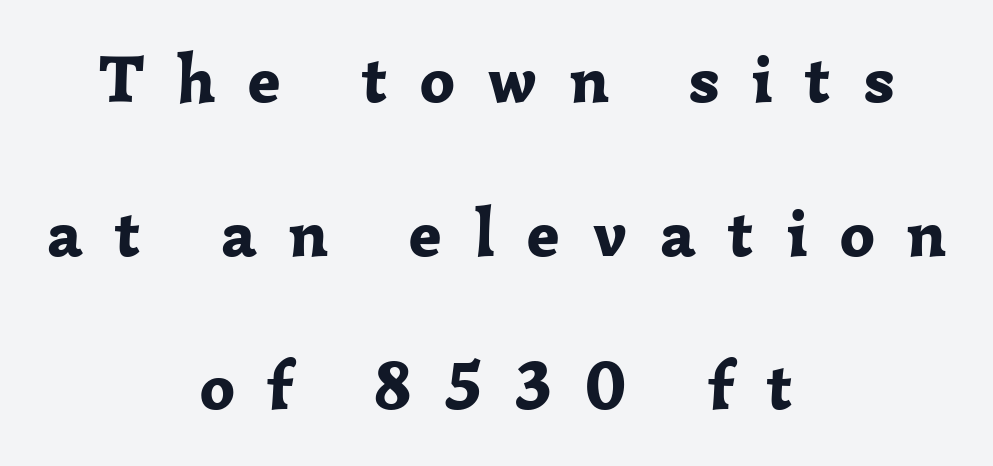
The image shows 68 px bold serif type, upright; set centered, loose line spacing (2.26x), unusually wide letter spacing (+0.48 em), not underlined; low stroke contrast and a medium x-height.
